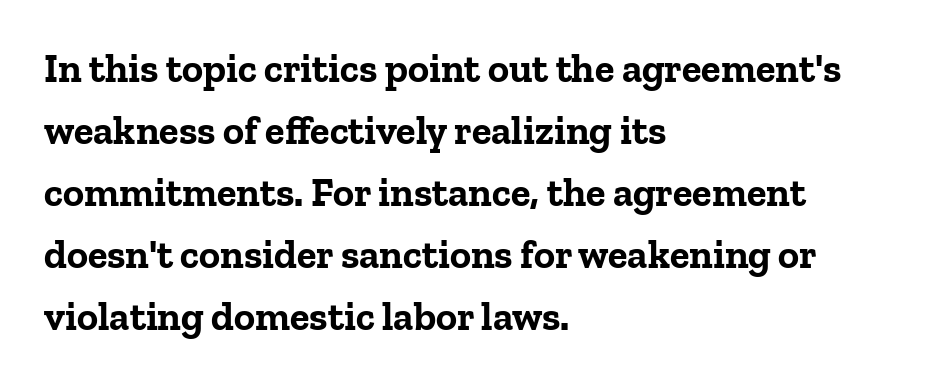
The paragraph has a hard left edge and a soft right edge. Notice how the stems are strictly vertical — no italics here. Are there feet on the stems? There are — it's a serif. Set as a true bold cut, around the 700 mark. These lines are rendered in a variable-pitch font.
